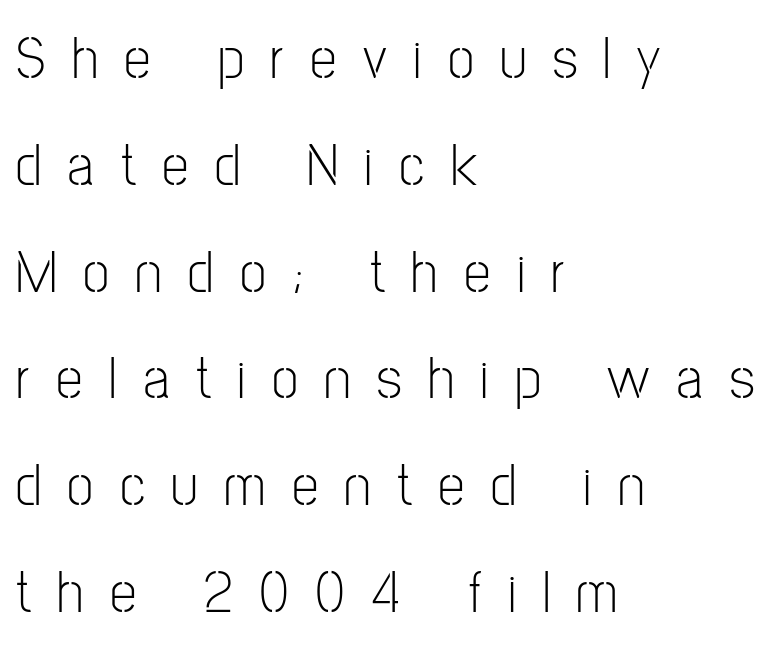
The image shows 60 px light, condensed sans-serif type, upright; set left-aligned, line spacing 1.78x, unusually wide letter spacing (+0.44 em), not underlined; low stroke contrast and a medium x-height.
